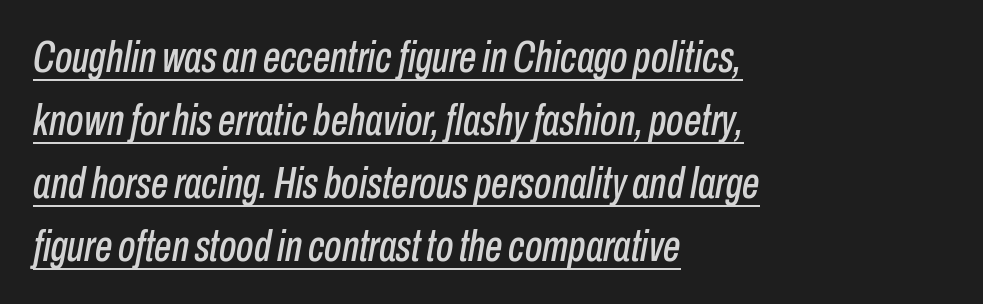
The image shows 44 px condensed type, italic (leaning right); set left-aligned, normal line spacing (1.43x), normal letter spacing, underlined; low stroke contrast and a medium x-height.
